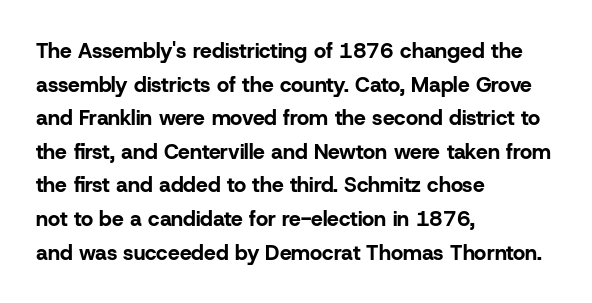
Q: Is the text bold? A: Yes.
Q: Is the text italic (slanted)? A: No, it is upright.
Q: Is the text underlined? A: No.
Q: How is the paragraph aligned? A: Left-aligned.
Q: Is the spacing between letters normal or unusually wide? A: Normal.
Q: Is the spacing between lines tight, normal or loose? A: Normal.
